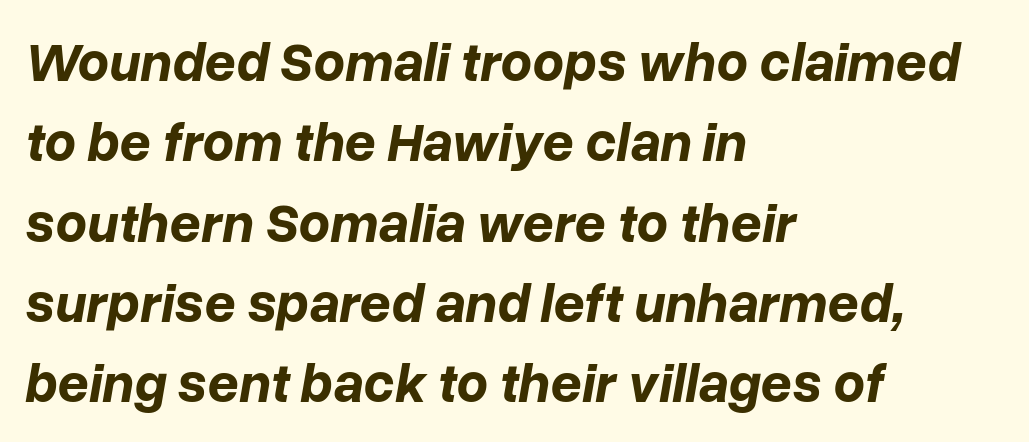
Observe the ordinary spacing: letters are neighbours, not strangers. Nobody drew a line under any word here. The typography opts for an oblique posture over an upright one. A normal amount of white space separates one row of letters from the next.
